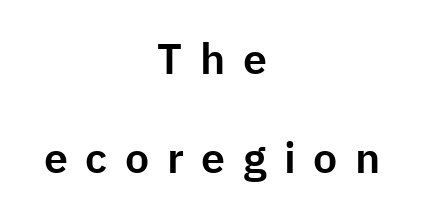
Q: Is the text italic (slanted)? A: No, it is upright.
Q: Is the typeface a serif or a sans-serif typeface? A: Sans-serif.
Q: Is the text underlined? A: No.
Q: How is the paragraph aligned? A: Centered.
Q: Is the spacing between letters normal or unusually wide? A: Unusually wide.
Q: Is the spacing between lines tight, normal or loose? A: Loose.
Q: Width (condensed, normal, or wide)? A: Normal.
Q: Stroke contrast? A: Low.
Q: x-height? A: Medium.
Q: Monospaced? A: No.
